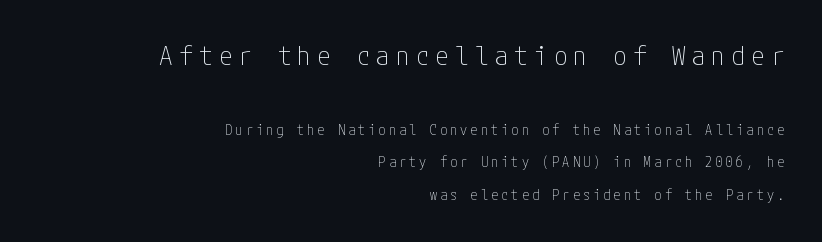
{"italic": "no", "bold": "no", "underline": "no", "align": "right", "line_spacing": "loose", "line_spacing_ratio": 2.29, "letter_spacing": "wide", "letter_spacing_em": 0.23, "larger_block": "first", "size_ratio": 1.93, "glyph_px": 27}
